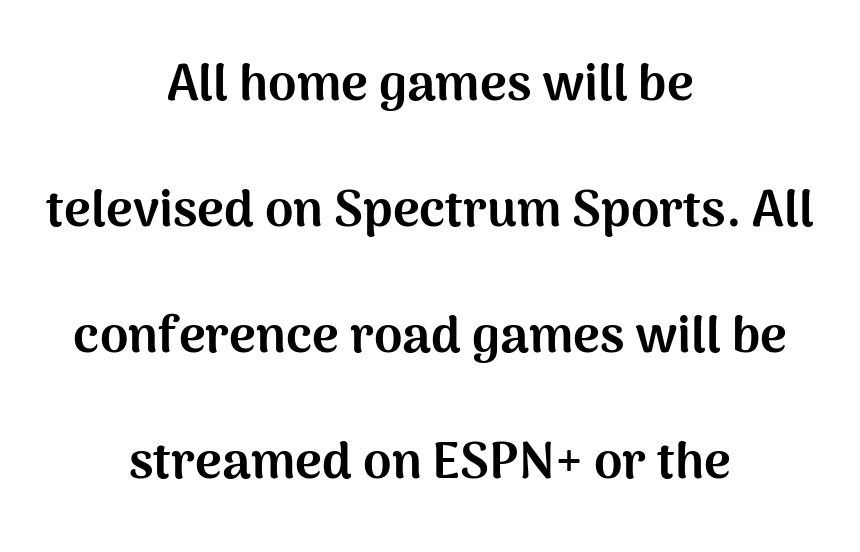
Bare-footed words on every line. Line starts and ends both wander, symmetrically. Every letter is thick-stroked: bold, no question. These lines keep a tight, regular rhythm from letter to letter. Are there feet on the stems? There aren't — it's a sans. One glance says open: line gaps are wider than usual.
